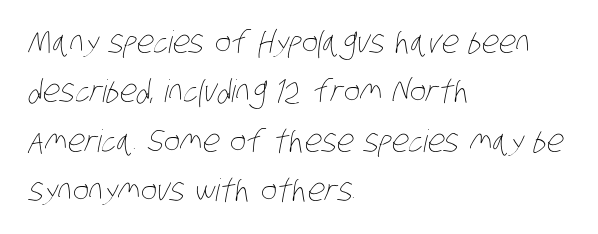
The image shows 31 px thin, condensed type; set left-aligned, normal line spacing (1.59x), normal letter spacing, not underlined; low stroke contrast and a large x-height.
